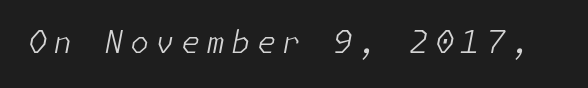
Q: Is the text bold? A: No.
Q: Is the text italic (slanted)? A: Yes, it leans right by about 11 degrees.
Q: Is the text underlined? A: No.
Q: Is the spacing between letters normal or unusually wide? A: Unusually wide.
Q: Width (condensed, normal, or wide)? A: Normal.
Q: Stroke contrast? A: Low.
Q: x-height? A: Medium.
